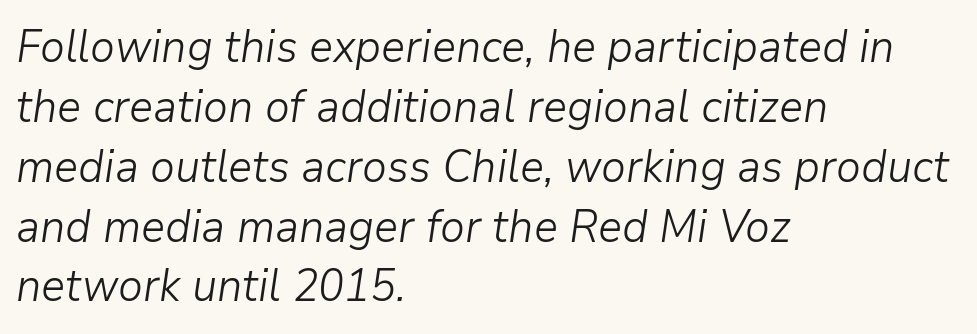
The image shows 45 px light type, italic (leaning right); set left-aligned, normal line spacing (1.33x), normal letter spacing, not underlined; low stroke contrast and a medium x-height.
